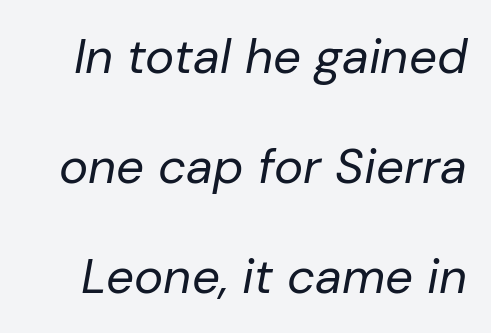
The image shows 49 px regular-weight type, italic (leaning right); set loose line spacing (2.24x), normal letter spacing, not underlined; low stroke contrast and a medium x-height.
